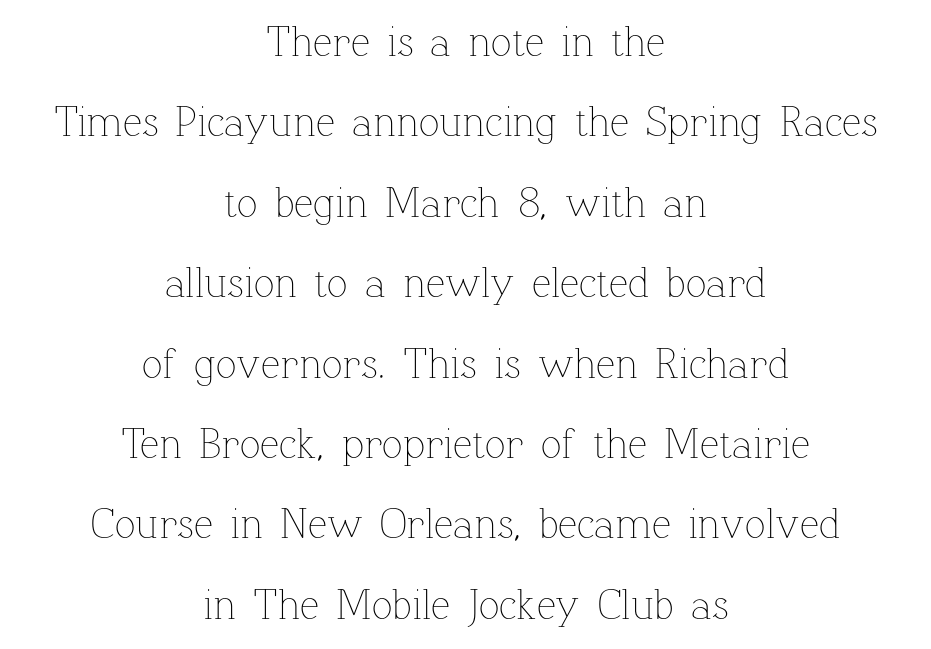
The image shows 43 px thin type, upright; set centered, line spacing 1.87x, normal letter spacing, not underlined; low stroke contrast and a medium x-height.
